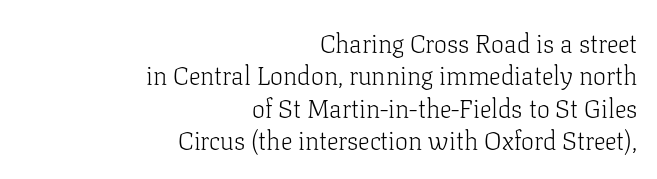
The image shows 26 px text type, upright; set right-aligned, normal line spacing (1.25x), normal letter spacing, not underlined.
